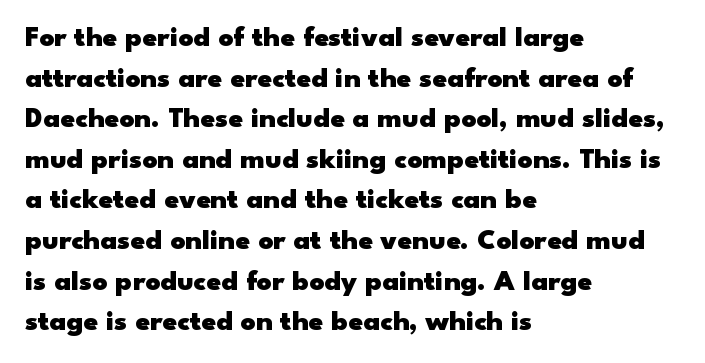
{"serif": "no", "italic": "no", "bold": "yes", "weight": "heavy", "width": "wide", "stroke_contrast": "low", "x_height": "small", "monospaced": "no", "underline": "no", "align": "left", "line_spacing": "normal", "line_spacing_ratio": 1.4, "letter_spacing": "normal", "letter_spacing_em": 0.0, "glyph_px": 29}
